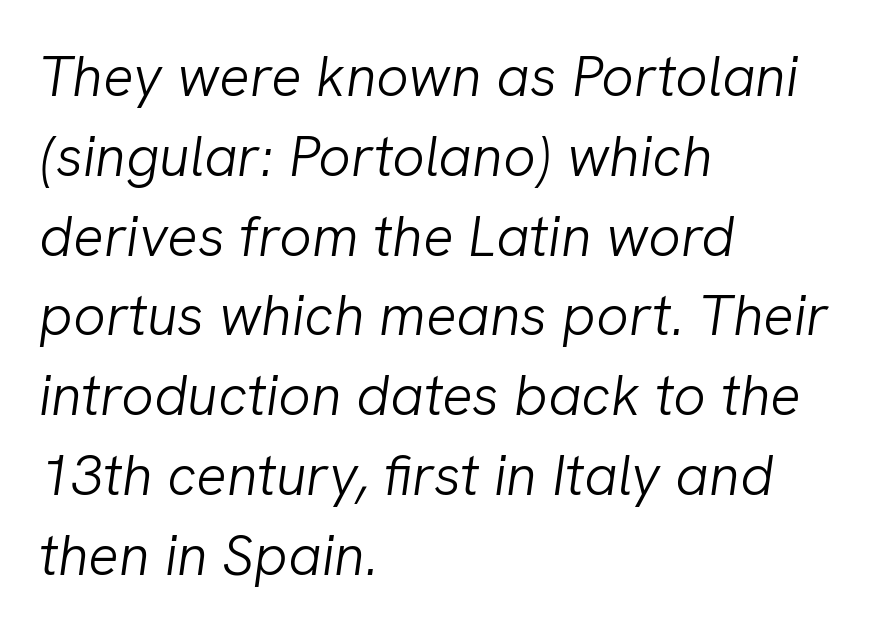
Q: Is the text bold? A: No.
Q: Is the text italic (slanted)? A: Yes, it leans right by about 8 degrees.
Q: Is the text underlined? A: No.
Q: How is the paragraph aligned? A: Left-aligned.
Q: Is the spacing between letters normal or unusually wide? A: Normal.
Q: Is the spacing between lines tight, normal or loose? A: Normal.
Q: Width (condensed, normal, or wide)? A: Normal.
Q: Stroke contrast? A: Low.
Q: x-height? A: Medium.
Q: Monospaced? A: No.
